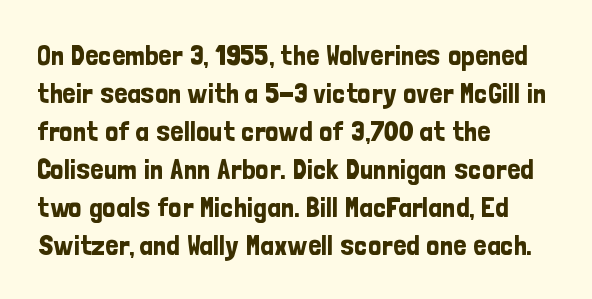
{"serif": "no", "italic": "no", "width": "condensed", "stroke_contrast": "low", "x_height": "medium", "monospaced": "no", "underline": "no", "align": "left", "line_spacing": "normal", "line_spacing_ratio": 1.31, "letter_spacing": "normal", "letter_spacing_em": 0.0, "glyph_px": 29}
